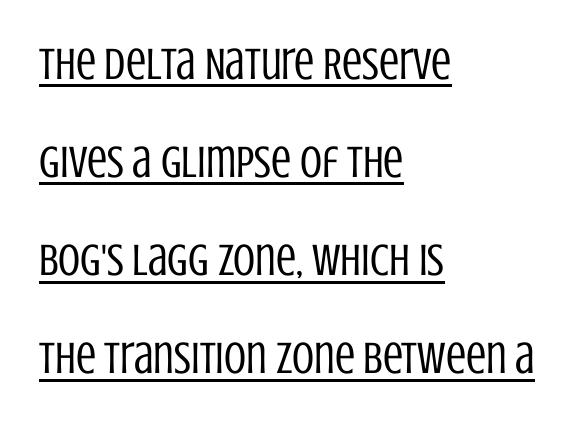
These glyphs show unthickened strokes, regular width or finer. Reading down the column, the eye jumps a long way to each next line. Tall strokes in this sample are plumb rather than angled. Glyph-to-glyph distance matches everyday printed text. Layout note: lines flush left.
